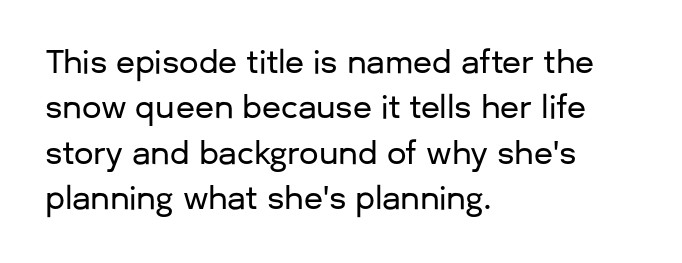
Q: Is the text italic (slanted)? A: No, it is upright.
Q: Is the typeface a serif or a sans-serif typeface? A: Sans-serif.
Q: Is the text underlined? A: No.
Q: How is the paragraph aligned? A: Left-aligned.
Q: Is the spacing between letters normal or unusually wide? A: Normal.
Q: Is the spacing between lines tight, normal or loose? A: Normal.
Q: Width (condensed, normal, or wide)? A: Normal.
Q: Stroke contrast? A: Low.
Q: x-height? A: Medium.
Q: Monospaced? A: No.
